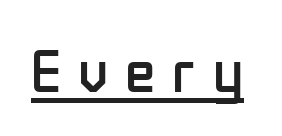
The image shows 62 px regular-weight, condensed sans-serif type, upright; set unusually wide letter spacing (+0.27 em), underlined; low stroke contrast and a medium x-height.
